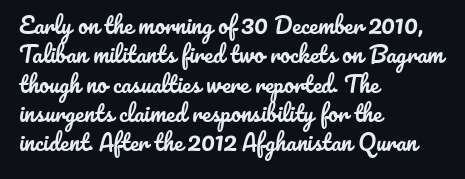
Q: Is the text italic (slanted)? A: Yes.
Q: Is the text underlined? A: No.
Q: How is the paragraph aligned? A: Left-aligned.
Q: Is the spacing between letters normal or unusually wide? A: Normal.
Q: Is the spacing between lines tight, normal or loose? A: Normal.
